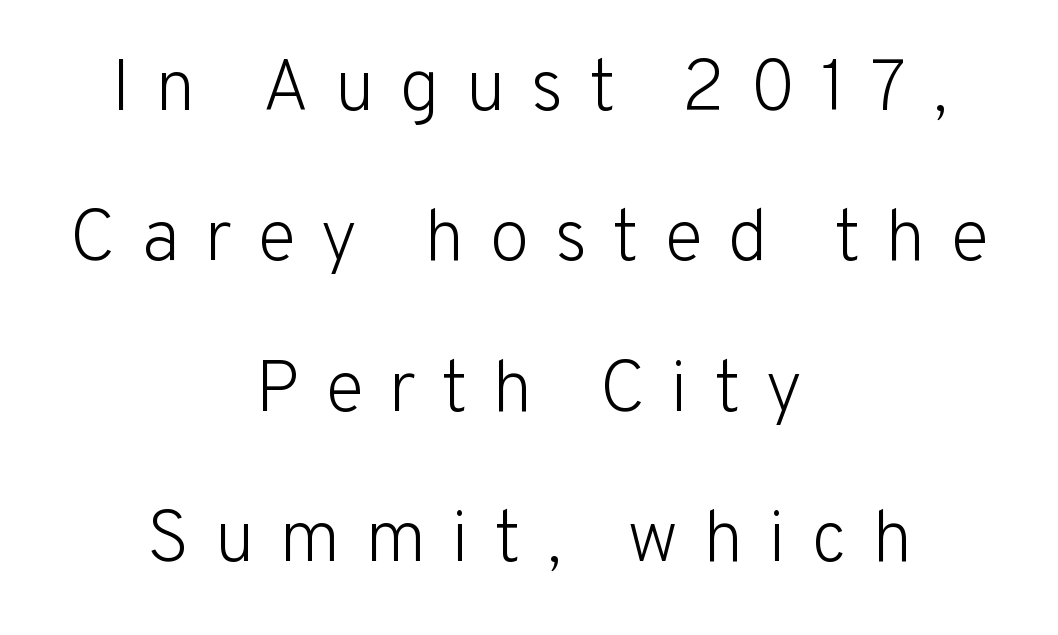
This reads as an unemphasized weight, regular at the heaviest. The rendering uses natural spacing where letterforms have individual widths. Stroke terminals: plain, sans-serif. Summary of vertical rhythm: relaxed, with wide interline spacing. Tracking here is generous; glyphs stand well apart from one another. The lettering stays uniformly vertical, giving the passage a roman look.
